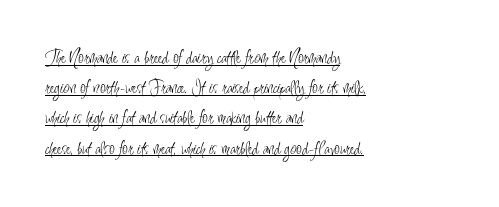
The image shows 20 px text type; set left-aligned, normal line spacing (1.51x), normal letter spacing, underlined.
